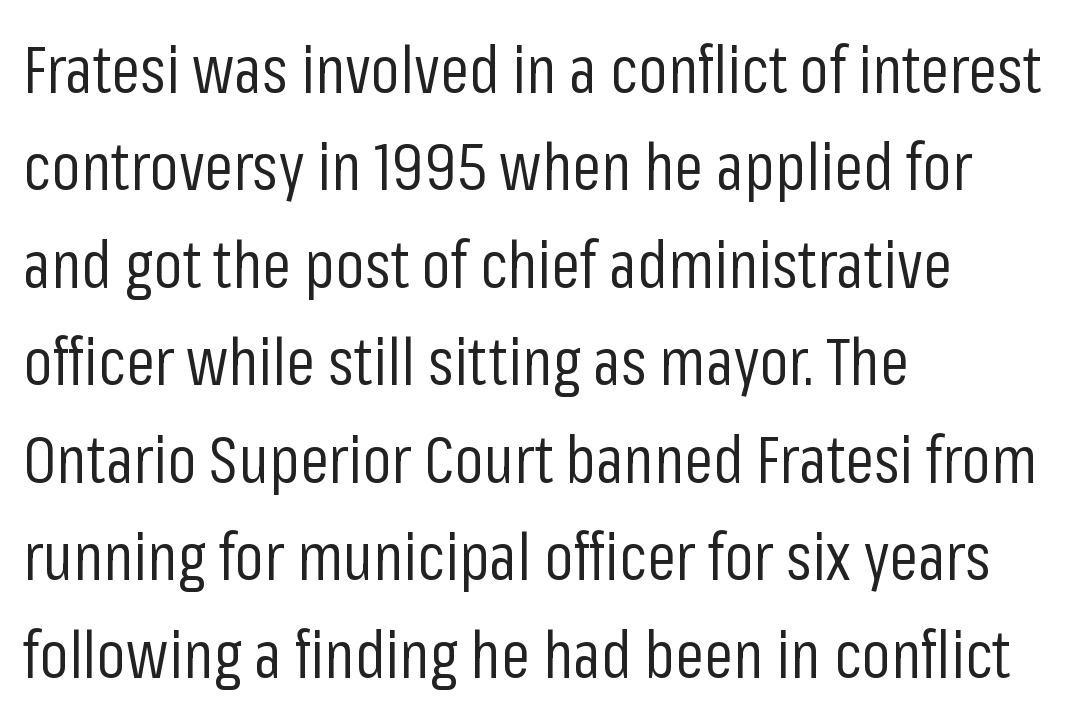
Proportional: the letters do not fall into vertical columns. Words appear dense and cohesive because spacing is normal. A clean baseline with only descenders dipping below it. Each new line begins a customary step beneath the previous one. A typesetter would mark this as roman, not italic.
